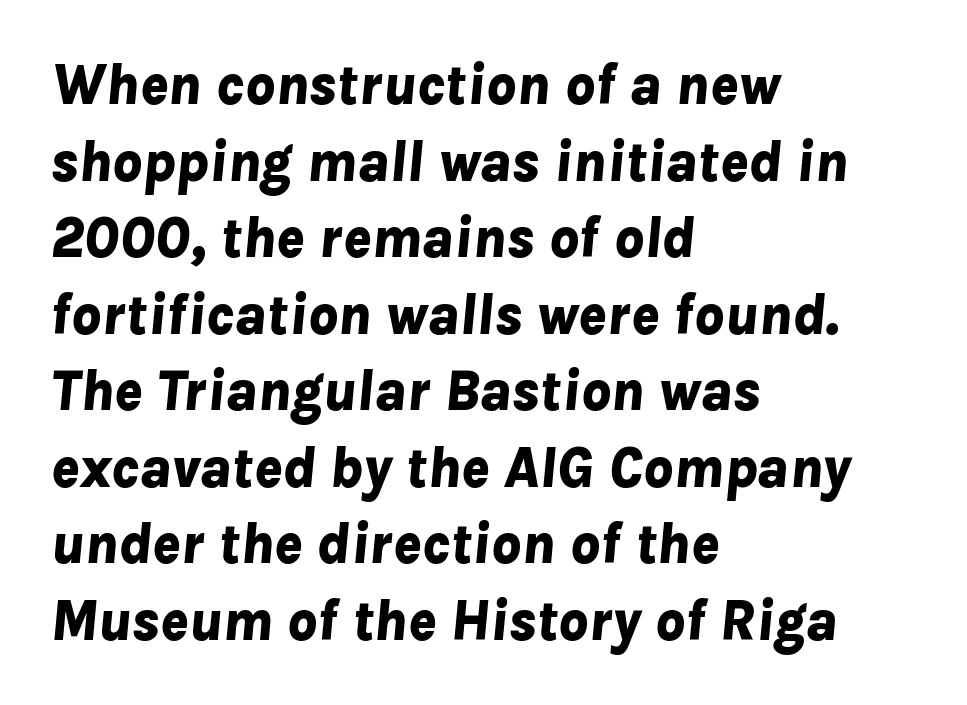
The image shows 58 px bold type, italic (leaning right); set left-aligned, normal line spacing (1.32x), normal letter spacing, not underlined; low stroke contrast and a medium x-height.
